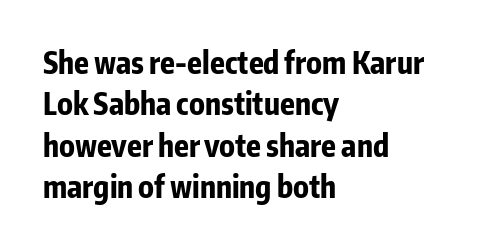
Q: Is the text bold? A: Yes.
Q: Is the text italic (slanted)? A: No, it is upright.
Q: Is the typeface a serif or a sans-serif typeface? A: Sans-serif.
Q: Is the text underlined? A: No.
Q: How is the paragraph aligned? A: Left-aligned.
Q: Is the spacing between letters normal or unusually wide? A: Normal.
Q: Is the spacing between lines tight, normal or loose? A: Normal.
Q: Width (condensed, normal, or wide)? A: Condensed.
Q: Stroke contrast? A: Low.
Q: x-height? A: Medium.
Q: Monospaced? A: No.
